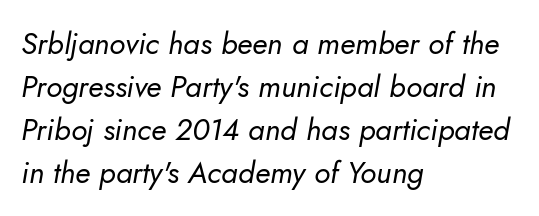
Unbolded letterforms with no extra heft. The rendering keeps characters at their native spacing. The letters advance in unequal steps, a hallmark of proportional type. Notice how descenders clear the ascenders below comfortably — that's standard leading. The specimen reads as italic at a glance.
